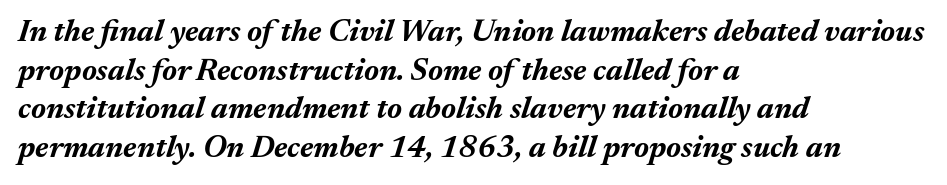
The face used here is proportionally spaced, like ordinary book or web type. When letters slant like this, we call the style italic. Every row of glyphs begins at an identical x-position on the left. The strokes are fattened all the way to bold. The zone under the glyphs is completely vacant.
